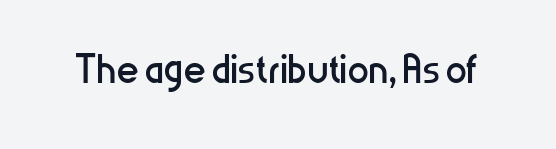
The image shows 54 px regular-weight, condensed sans-serif type, upright; set normal letter spacing, not underlined; low stroke contrast and a medium x-height.
